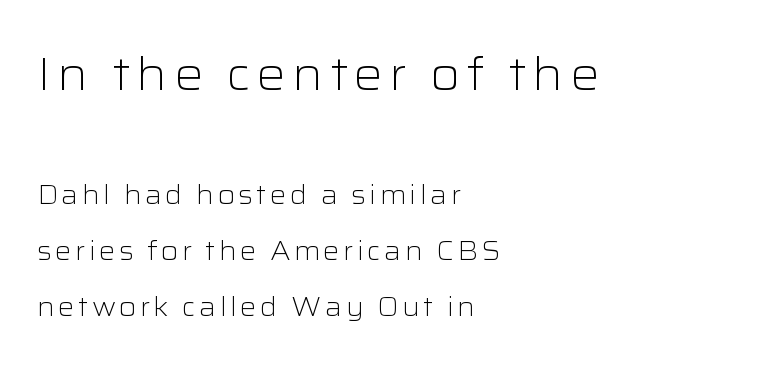
Q: Is the text bold? A: No.
Q: Is the text italic (slanted)? A: No, it is upright.
Q: Is the typeface a serif or a sans-serif typeface? A: Sans-serif.
Q: Is the text underlined? A: No.
Q: How is the paragraph aligned? A: Left-aligned.
Q: Is the spacing between lines tight, normal or loose? A: Loose.
Q: Which block of text is set in a larger size, the first (top) or the second (bottom)? A: The first (top) one.
Q: Width (condensed, normal, or wide)? A: Wide.
Q: Stroke contrast? A: Low.
Q: x-height? A: Medium.
Q: Monospaced? A: No.
